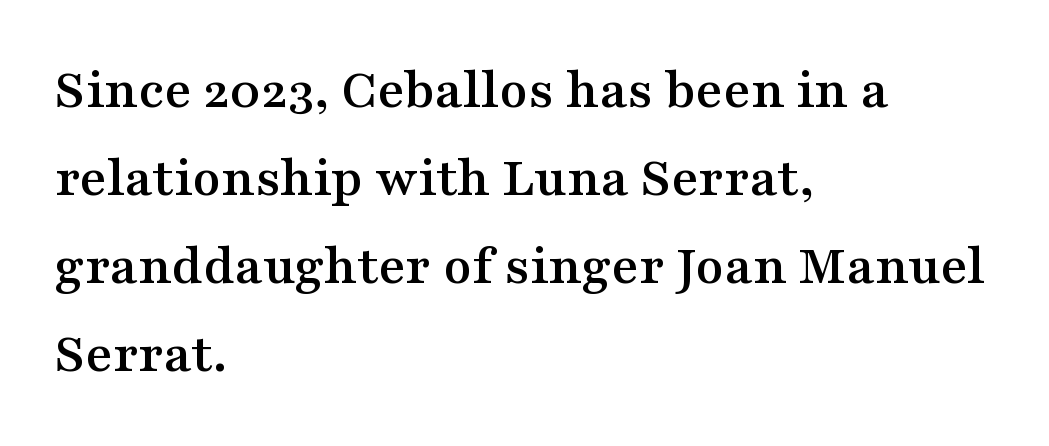
{"serif": "yes", "italic": "no", "width": "wide", "stroke_contrast": "medium", "x_height": "medium", "monospaced": "no", "underline": "no", "align": "left", "line_spacing": "normal", "line_spacing_ratio": 1.52, "letter_spacing": "normal", "letter_spacing_em": 0.0, "glyph_px": 58}
